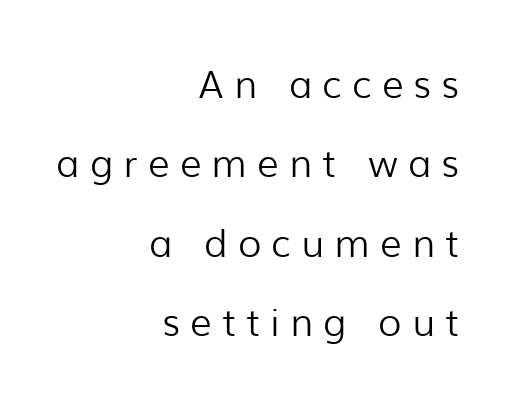
The image shows 38 px light sans-serif type, upright; set right-aligned, loose line spacing (2.09x), unusually wide letter spacing (+0.27 em), not underlined; low stroke contrast and a medium x-height.
